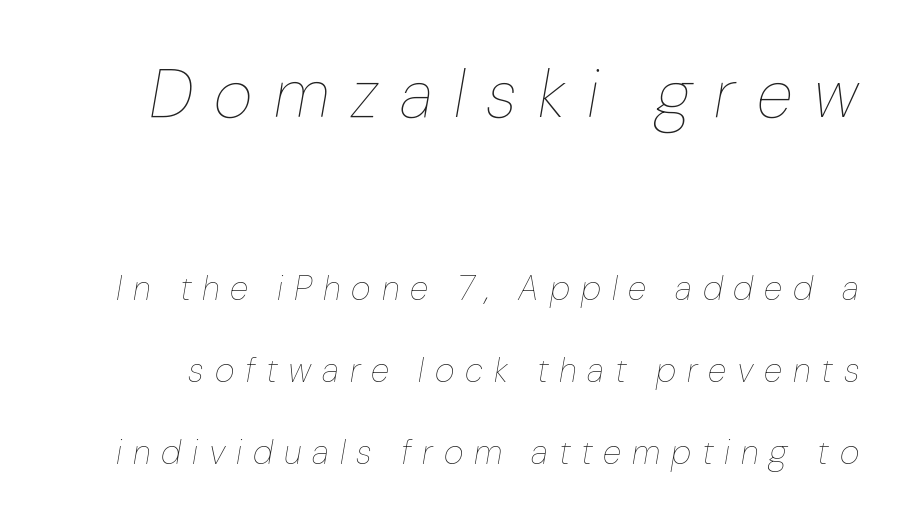
Q: Is the text bold? A: No.
Q: Is the text italic (slanted)? A: Yes, it leans right by about 10 degrees.
Q: Is the text underlined? A: No.
Q: Is the spacing between letters normal or unusually wide? A: Unusually wide.
Q: Is the spacing between lines tight, normal or loose? A: Loose.
Q: Which block of text is set in a larger size, the first (top) or the second (bottom)? A: The first (top) one.
Q: Width (condensed, normal, or wide)? A: Normal.
Q: Stroke contrast? A: Low.
Q: x-height? A: Medium.
Q: Monospaced? A: No.
